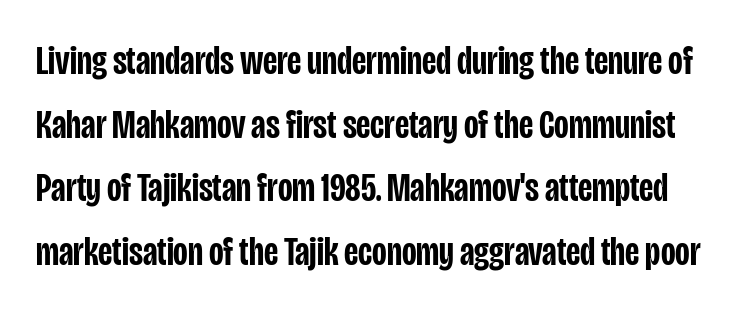
{"serif": "no", "italic": "no", "bold": "semi", "weight": "semibold", "width": "condensed", "stroke_contrast": "low", "x_height": "large", "monospaced": "no", "underline": "no", "line_spacing": "normal", "line_spacing_ratio": 1.59, "letter_spacing": "normal", "letter_spacing_em": 0.0, "glyph_px": 40}
